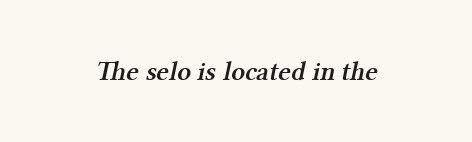
{"bold": "semi", "underline": "no", "letter_spacing": "normal", "letter_spacing_em": 0.0, "glyph_px": 27}
